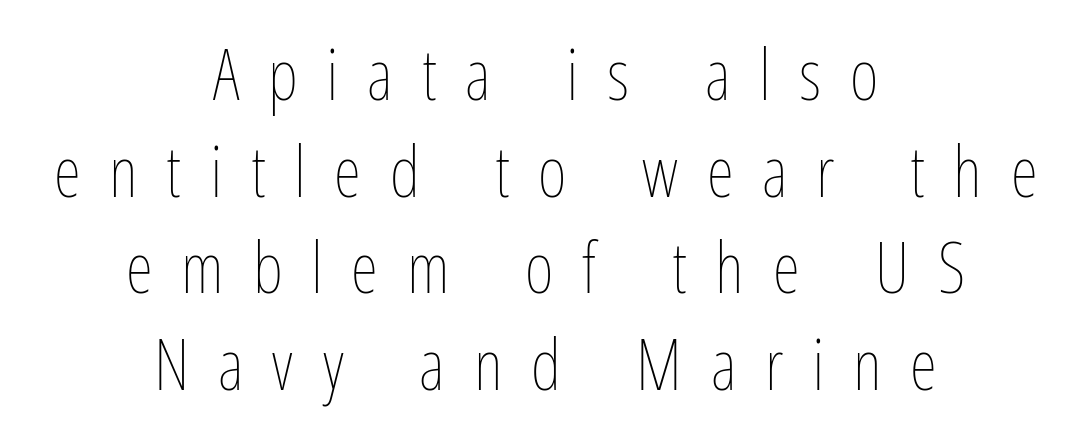
{"italic": "no", "bold": "no", "weight": "thin", "width": "condensed", "stroke_contrast": "low", "x_height": "medium", "monospaced": "no", "underline": "no", "align": "center", "line_spacing": "normal", "line_spacing_ratio": 1.38, "letter_spacing": "wide", "letter_spacing_em": 0.41, "glyph_px": 70}
